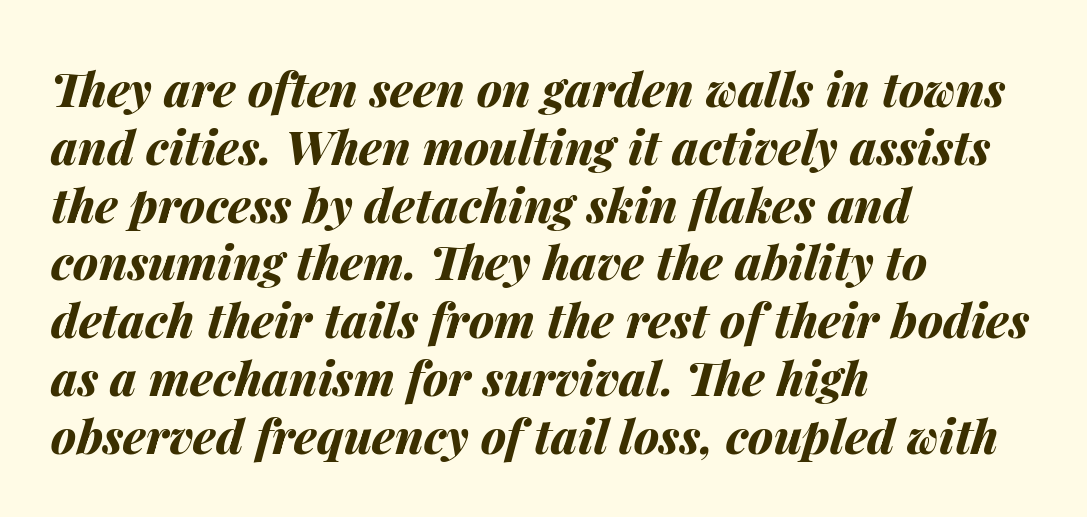
{"italic": "yes", "lean": "right", "slant_degrees": 14, "bold": "yes", "weight": "bold", "width": "normal", "stroke_contrast": "medium", "x_height": "medium", "monospaced": "no", "underline": "no", "align": "left", "line_spacing_ratio": 1.23, "letter_spacing": "normal", "letter_spacing_em": 0.0, "glyph_px": 47}
